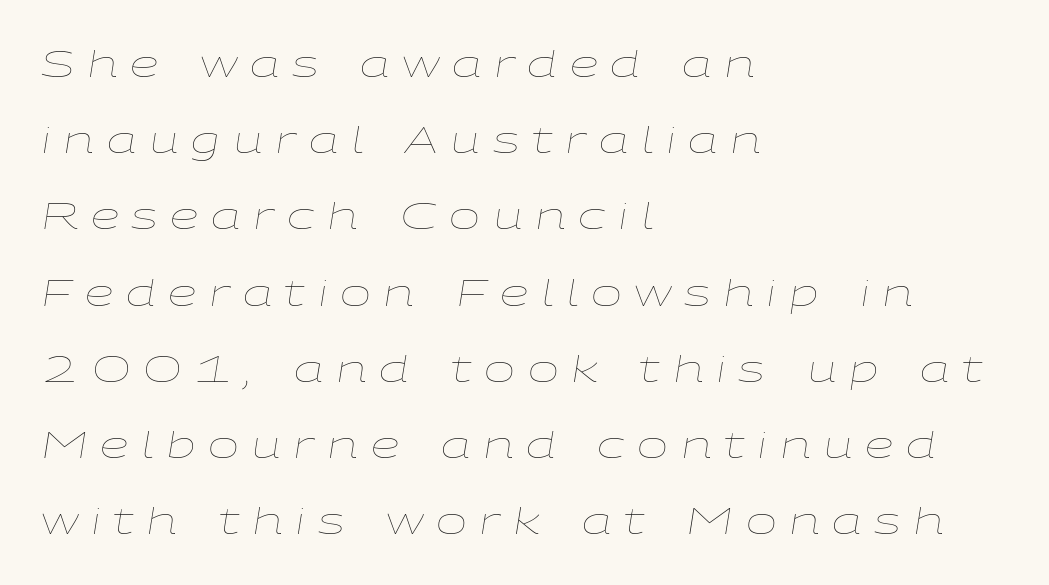
{"italic": "yes", "lean": "right", "slant_degrees": 9, "bold": "no", "weight": "thin", "width": "wide", "stroke_contrast": "low", "x_height": "medium", "monospaced": "no", "underline": "no", "align": "left", "line_spacing": "loose", "line_spacing_ratio": 2.06, "letter_spacing": "wide", "letter_spacing_em": 0.34, "glyph_px": 37}
